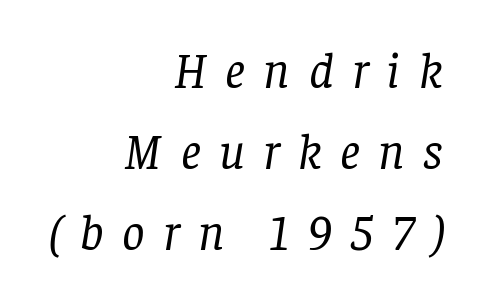
Students, note that the glyphs here are deliberately spaced far apart. A typesetter would mark this as italic. Only glyphs here, with clear space below each row. Do the characters align in a grid? No, the font is proportional. No chunkiness to these letters — they're not bold.
